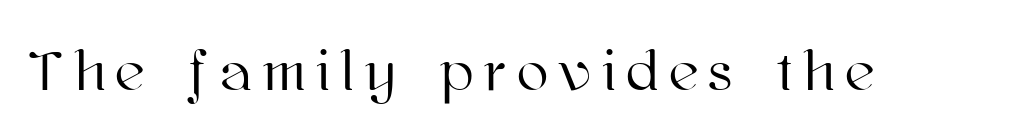
{"italic": "no", "width": "normal", "stroke_contrast": "high", "x_height": "medium", "monospaced": "no", "underline": "no", "letter_spacing": "wide", "letter_spacing_em": 0.2, "glyph_px": 57}
